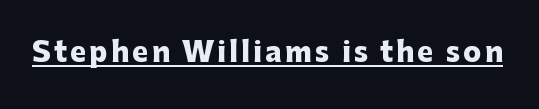
Q: Is the text bold? A: Yes.
Q: Is the text italic (slanted)? A: No, it is upright.
Q: Is the text underlined? A: Yes.
